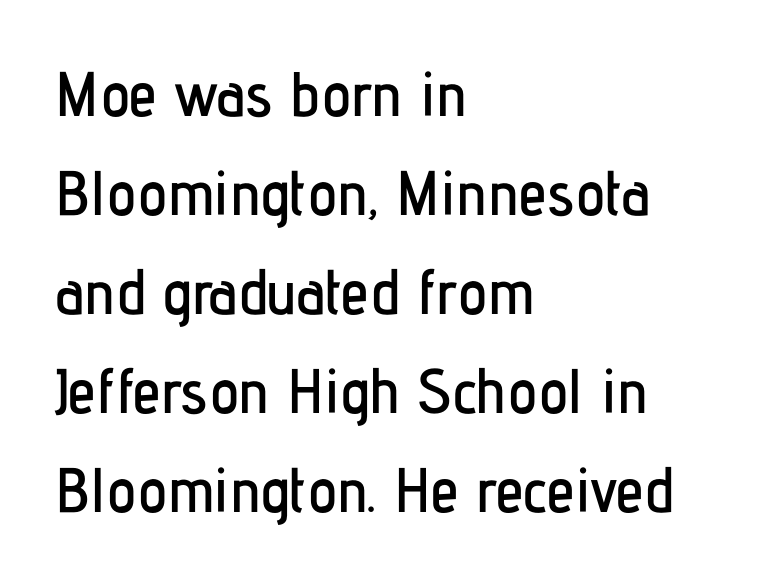
The lettering holds an erect, upright posture throughout. Compared with typical paragraphs, the rows here are spaced about the same. Nobody drew a line under any word here. Words appear dense and cohesive because spacing is normal. Here the designer chose a conventional face with non-uniform glyph widths.
